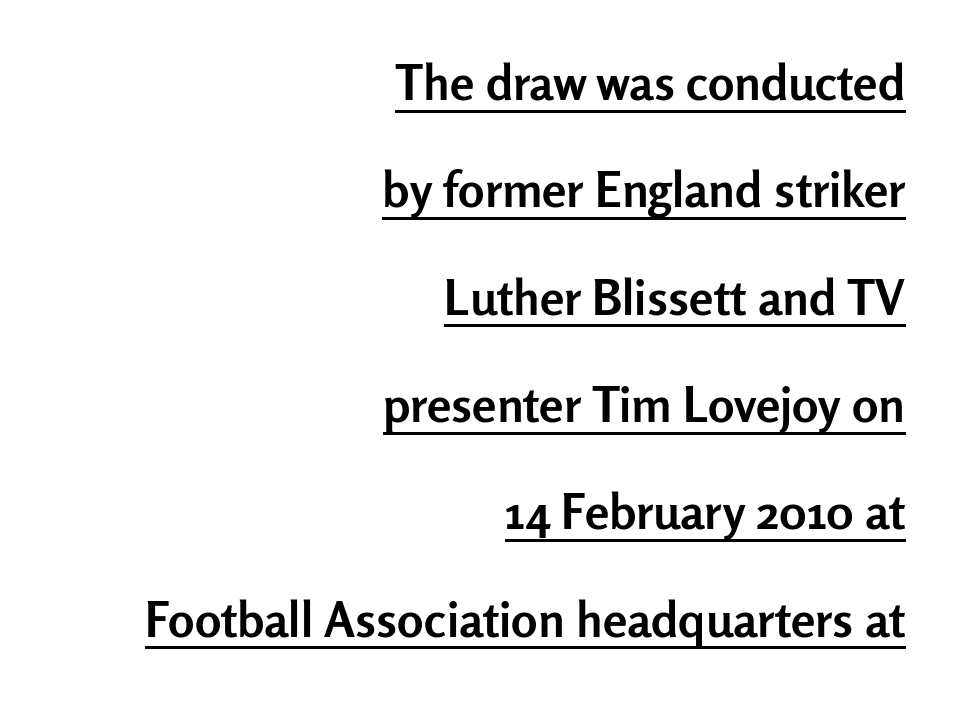
Q: Is the text bold? A: Yes.
Q: Is the text italic (slanted)? A: No, it is upright.
Q: Is the typeface a serif or a sans-serif typeface? A: Sans-serif.
Q: Is the text underlined? A: Yes.
Q: How is the paragraph aligned? A: Right-aligned.
Q: Is the spacing between letters normal or unusually wide? A: Normal.
Q: Is the spacing between lines tight, normal or loose? A: Loose.
Q: Width (condensed, normal, or wide)? A: Normal.
Q: Stroke contrast? A: Low.
Q: x-height? A: Medium.
Q: Monospaced? A: No.
